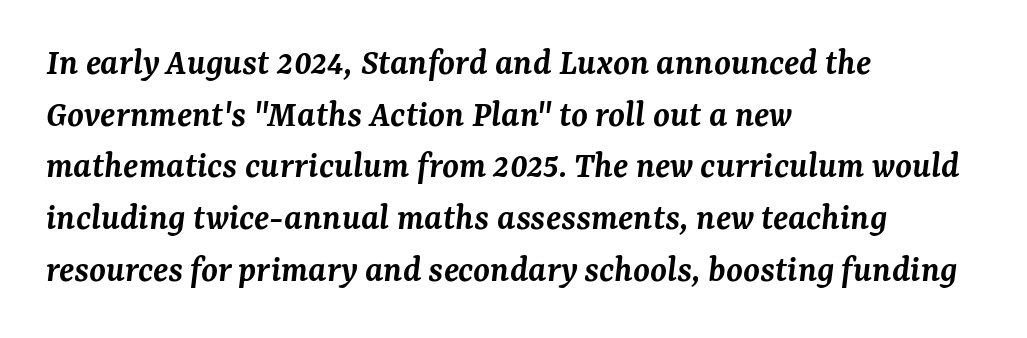
Q: Is the text bold? A: Semi-bold.
Q: Is the text italic (slanted)? A: Yes, it leans right by about 7 degrees.
Q: Is the typeface a serif or a sans-serif typeface? A: Serif.
Q: Is the text underlined? A: No.
Q: How is the paragraph aligned? A: Left-aligned.
Q: Is the spacing between letters normal or unusually wide? A: Normal.
Q: Is the spacing between lines tight, normal or loose? A: Normal.
Q: Width (condensed, normal, or wide)? A: Normal.
Q: Stroke contrast? A: Medium.
Q: x-height? A: Medium.
Q: Monospaced? A: No.
